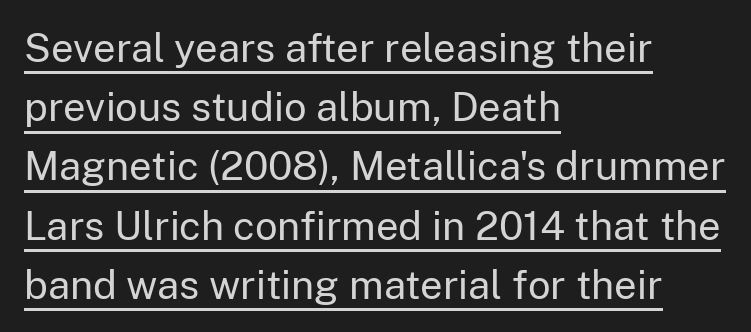
{"serif": "no", "italic": "no", "bold": "no", "weight": "regular", "width": "normal", "stroke_contrast": "low", "x_height": "medium", "monospaced": "no", "underline": "yes", "align": "left", "line_spacing": "normal", "line_spacing_ratio": 1.48, "letter_spacing": "normal", "letter_spacing_em": 0.0, "glyph_px": 40}
